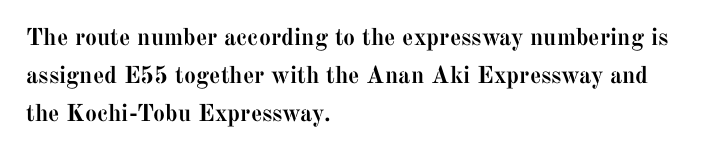
The space between consecutive lines is moderate. Alignment: flush left. The passage shown is not underscored anywhere. The type is set solid horizontally, with unmodified tracking. The characters look thick and weighty, a clear bold. Unlike italic type, these characters show no tilt at all.
